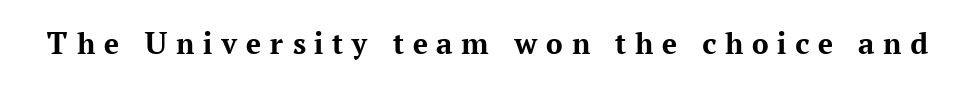
The image shows 33 px bold serif type, upright; set unusually wide letter spacing (+0.26 em), not underlined; medium stroke contrast and a medium x-height.
